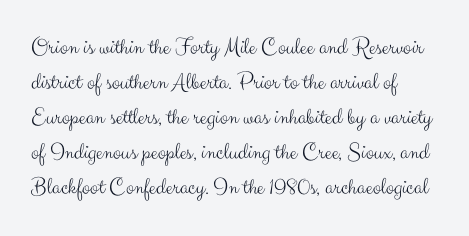
No word sits above an underline. The lines in this sample share a left origin and differ only in where they stop. Successive baselines arrive at the customary interval.
